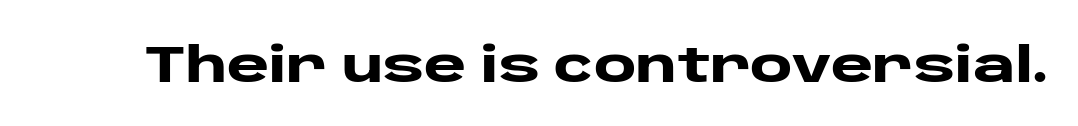
The image shows 51 px heavy, wide sans-serif type, upright; set normal letter spacing, not underlined; low stroke contrast and a large x-height.
